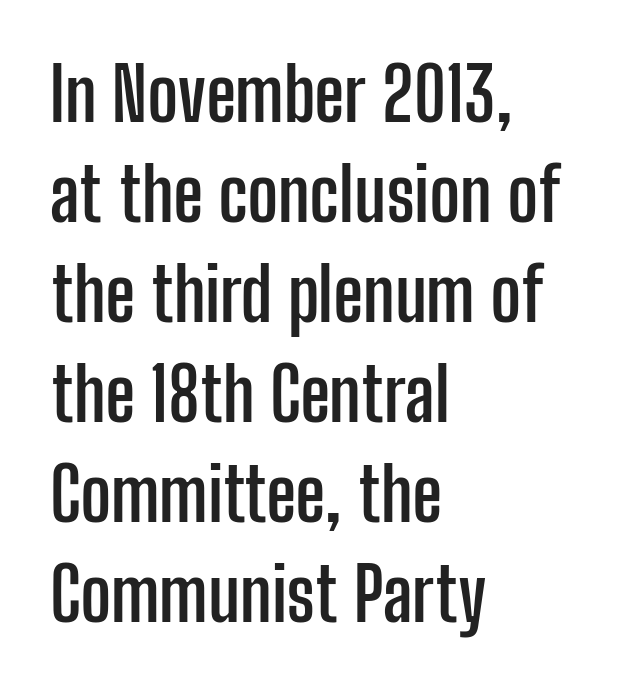
These words are printed bold, with thick strokes throughout. Vertically, the passage feels balanced, rows spaced as you'd expect. A typesetter would call this proportional, since set widths differ per character. Underline: absent. Does the copy run flush right? No — it runs flush left. This is sans-serif lettering, the kind often seen on screens and signage.
